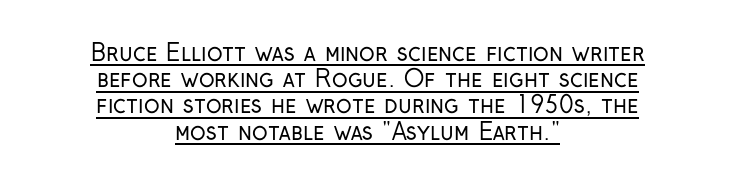
The image shows 23 px text type, upright; set centered, tight line spacing (1.14x), normal letter spacing, underlined.
